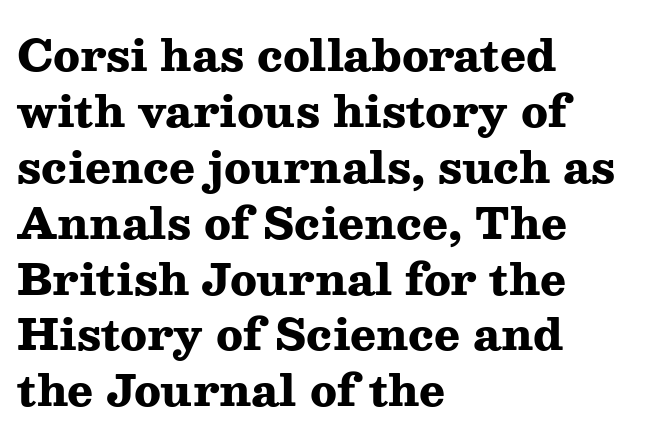
How are the letters spaced? Ordinarily, with no added tracking. The rendering uses natural spacing where letterforms have individual widths. These lines carry a lot of weight — the face is fully bold. Every character sits straight up, as roman type does. Plain, unruled lines of type.
